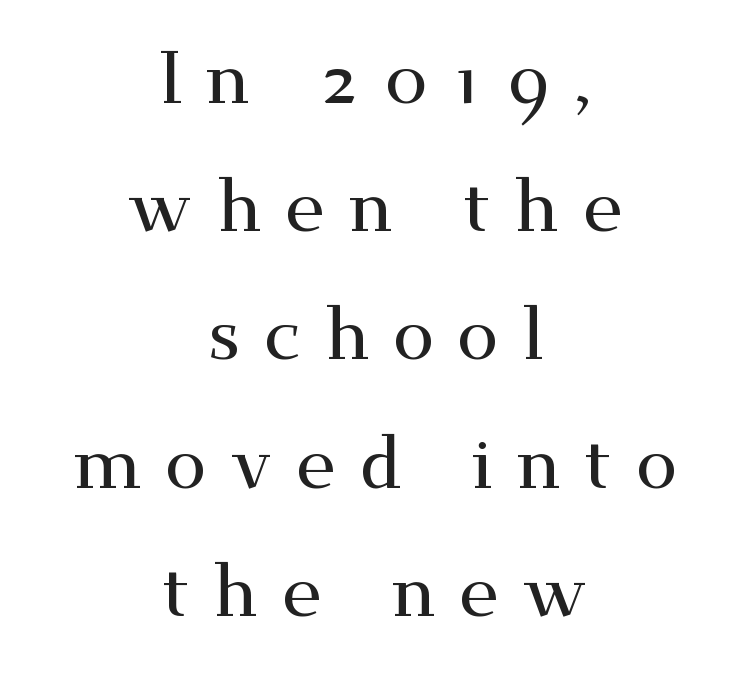
Nobody drew a line under any word here. You can tell from the footed stems that serif type was used. The passage shown has open, widely tracked lettering throughout. One-word summary of the alignment: center. If you drew a line through each stem, it would be perfectly vertical.
